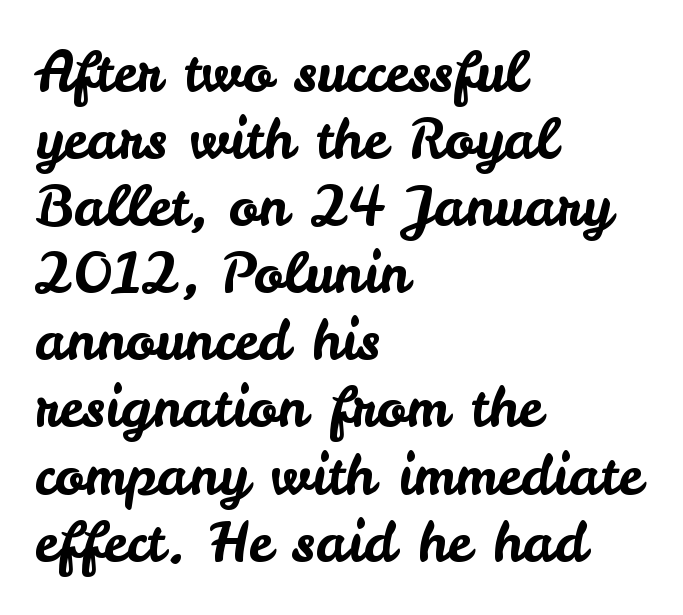
The face used here is proportionally spaced, like ordinary book or web type. The rendering anchors every line to the left-hand side. In terms of letterform style, serifs are entirely absent. Rule under the text: the space is simply empty.
